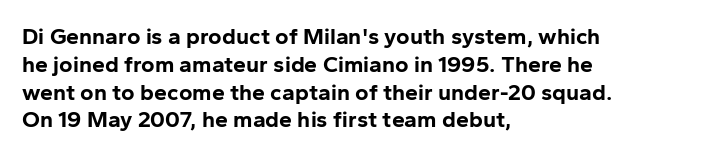
{"italic": "no", "bold": "yes", "underline": "no", "align": "left", "line_spacing_ratio": 1.21, "letter_spacing": "normal", "letter_spacing_em": 0.0, "glyph_px": 23}
